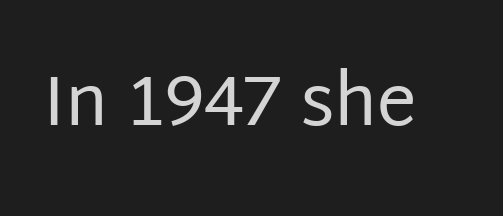
These lines are rendered in a variable-pitch font. No extra tracking has been applied to these lines. This rendering features lettering with no underline. Nope, no serifs anywhere on these letters. The weight would be labelled regular, book, light, or lighter still.
